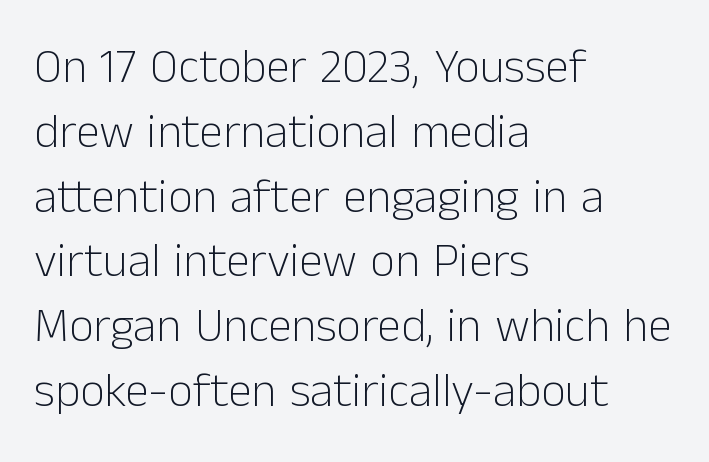
The image shows 48 px light sans-serif type, upright; set left-aligned, normal line spacing (1.35x), normal letter spacing, not underlined; low stroke contrast and a medium x-height.
